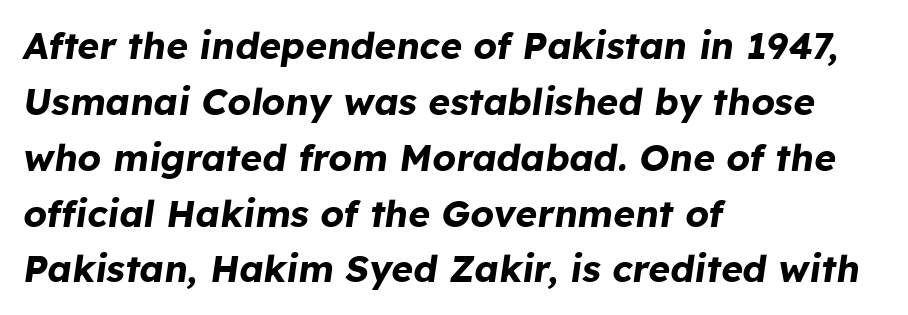
The image shows 37 px bold type, italic (leaning right); set left-aligned, normal line spacing (1.51x), normal letter spacing, not underlined; low stroke contrast and a medium x-height.
